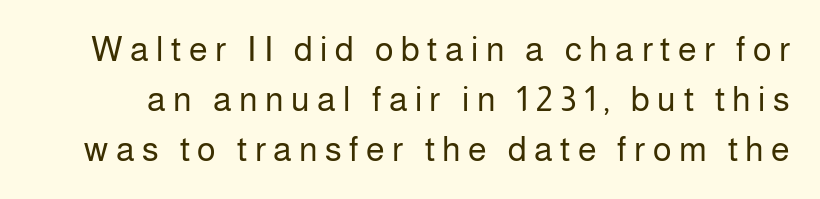
{"serif": "no", "italic": "no", "bold": "no", "weight": "regular", "width": "normal", "stroke_contrast": "low", "x_height": "medium", "monospaced": "no", "underline": "no", "line_spacing": "normal", "line_spacing_ratio": 1.47, "letter_spacing": "wide", "letter_spacing_em": 0.22, "glyph_px": 34}
